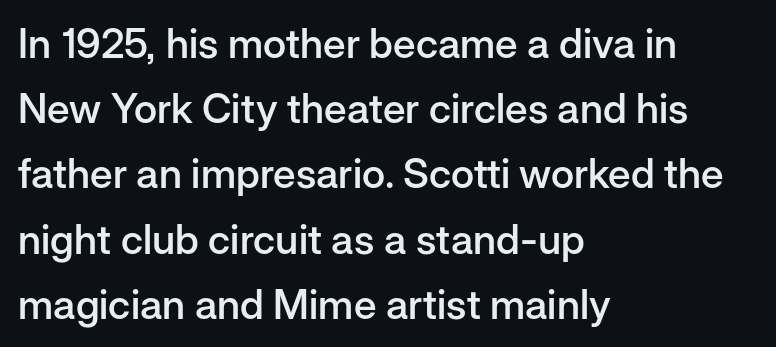
Varying glyph widths throughout — classic text-font behaviour. This rendering uses left alignment, leaving the right contour irregular. The type family on display is of the sans-serif kind. Characters remain perfectly vertical along every line. Standard letterfit; no display-style spreading of the glyphs.
